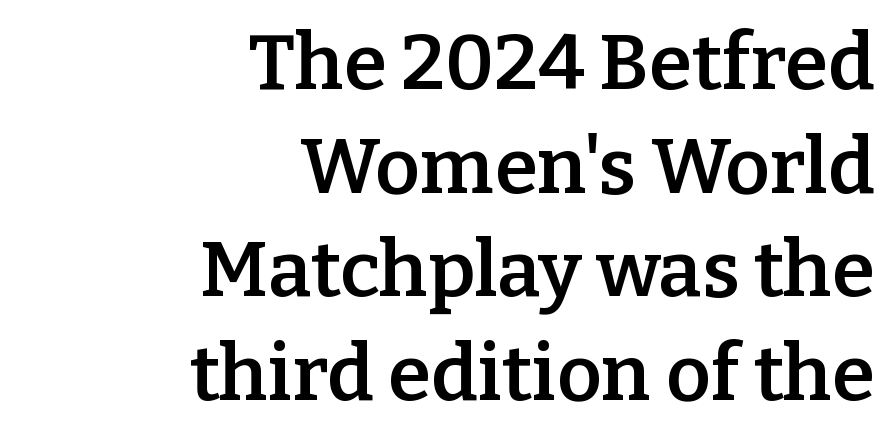
You can tell it's not italic because the verticals are truly vertical. The passage shown is not underscored anywhere. This is serif lettering, the kind often seen in printed books. The face used here is a semibold: visibly heavier than regular, lighter than bold.
